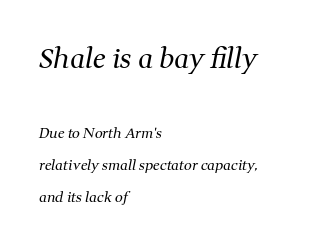
The lines are spread far apart with generous leading. Anything drawn beneath the words? Only blank space. Stroke thickness stays within the range of a standard reading face or lighter. The face used here appears at its bigger size in the upper chunk. When letters slant like this, we call the style italic.
